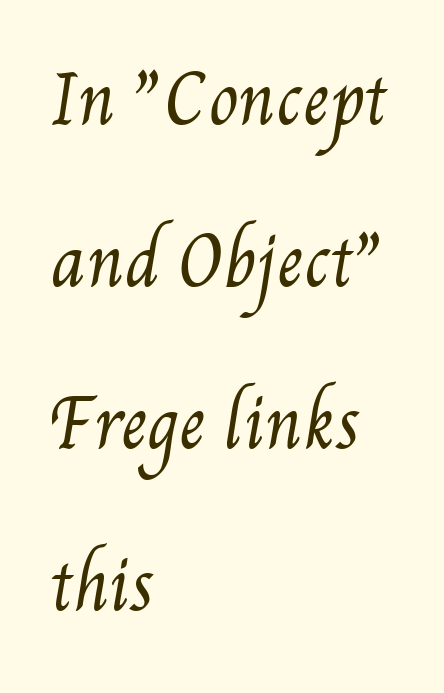
Q: Is the text bold? A: No.
Q: Is the text underlined? A: No.
Q: How is the paragraph aligned? A: Left-aligned.
Q: Is the spacing between letters normal or unusually wide? A: Normal.
Q: Is the spacing between lines tight, normal or loose? A: Loose.
Q: Width (condensed, normal, or wide)? A: Condensed.
Q: Stroke contrast? A: Medium.
Q: x-height? A: Small.
Q: Monospaced? A: No.
